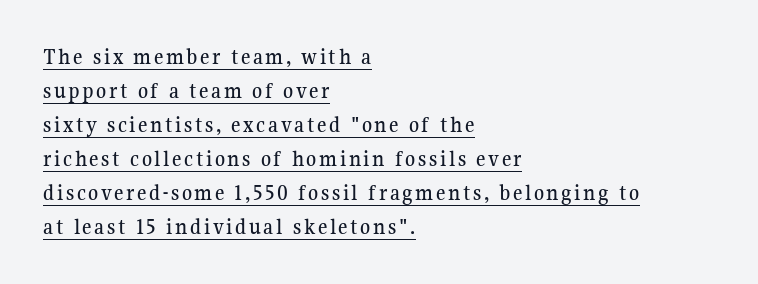
{"italic": "no", "underline": "yes", "align": "left", "line_spacing": "normal", "line_spacing_ratio": 1.48, "glyph_px": 23}
